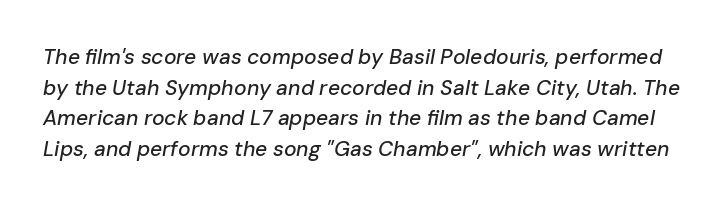
The image shows 21 px text type, italic (leaning right); set normal line spacing (1.46x), normal letter spacing, not underlined.
